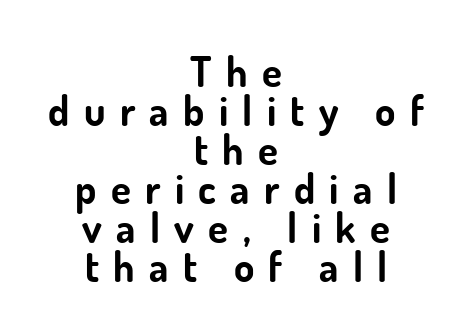
The image shows 41 px bold sans-serif type, upright; set centered, tight line spacing (0.95x), unusually wide letter spacing (+0.35 em), not underlined; low stroke contrast and a small x-height.
